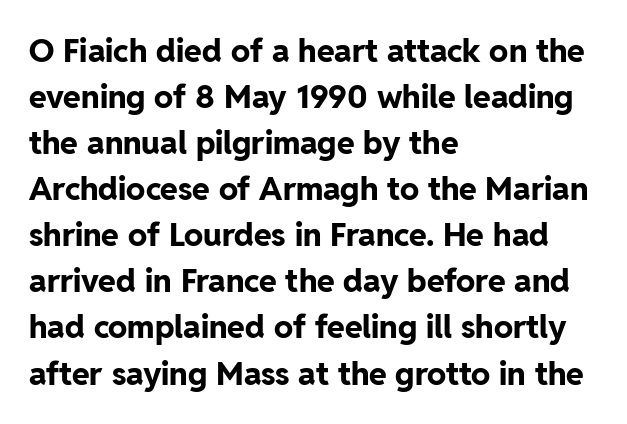
This sample uses a sans-serif face. Nothing unusual about the tracking: characters are spaced as the font intends. The specimen reads as upright at a glance. Descenders hang freely into open space. Spacing verdict: proportional, widths tailored to each character. Is the block centered? No — it sits flush against the left margin.
